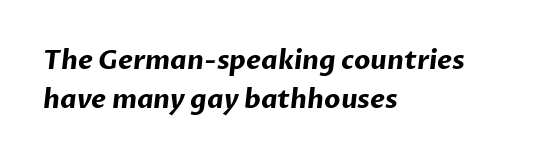
The image shows 26 px bold type; set left-aligned, normal line spacing (1.5x), normal letter spacing, not underlined.
